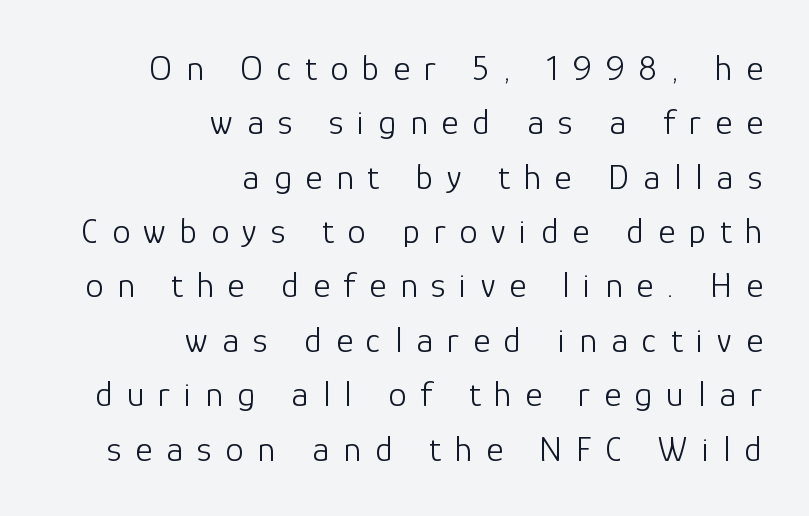
{"serif": "no", "italic": "no", "bold": "no", "weight": "light", "width": "normal", "stroke_contrast": "low", "x_height": "medium", "monospaced": "no", "underline": "no", "align": "right", "line_spacing": "normal", "line_spacing_ratio": 1.51, "letter_spacing": "wide", "letter_spacing_em": 0.39, "glyph_px": 36}
